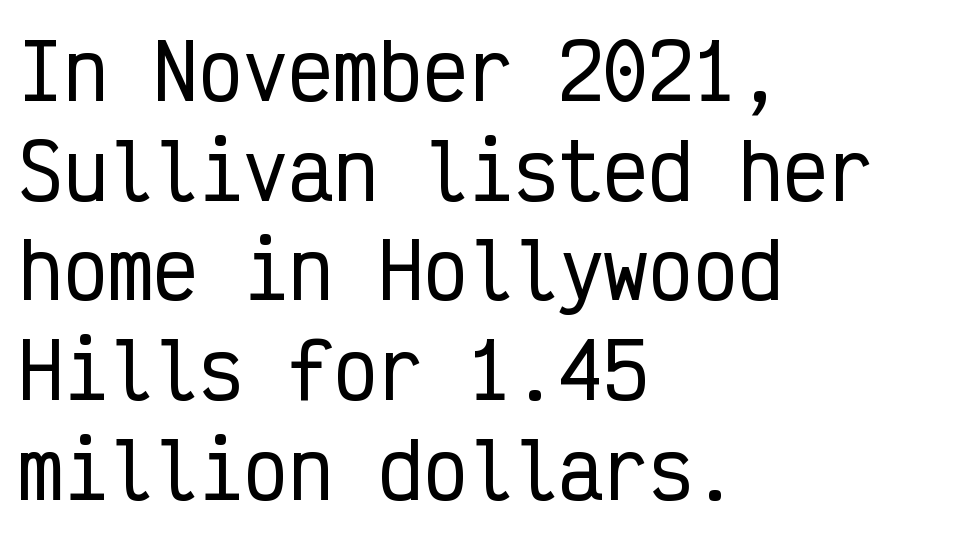
Q: Is the text italic (slanted)? A: No, it is upright.
Q: Is the typeface a serif or a sans-serif typeface? A: Sans-serif.
Q: Is the text underlined? A: No.
Q: How is the paragraph aligned? A: Left-aligned.
Q: Is the spacing between letters normal or unusually wide? A: Normal.
Q: Is the spacing between lines tight, normal or loose? A: Normal.
Q: Width (condensed, normal, or wide)? A: Condensed.
Q: Stroke contrast? A: Low.
Q: x-height? A: Medium.
Q: Monospaced? A: Yes.
